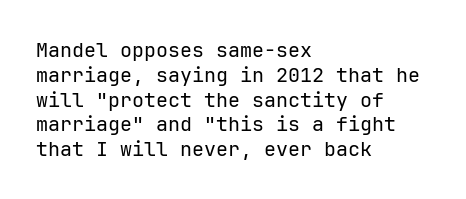
{"italic": "no", "bold": "no", "underline": "no", "align": "left", "line_spacing_ratio": 1.24, "letter_spacing": "normal", "letter_spacing_em": 0.0, "glyph_px": 20}
